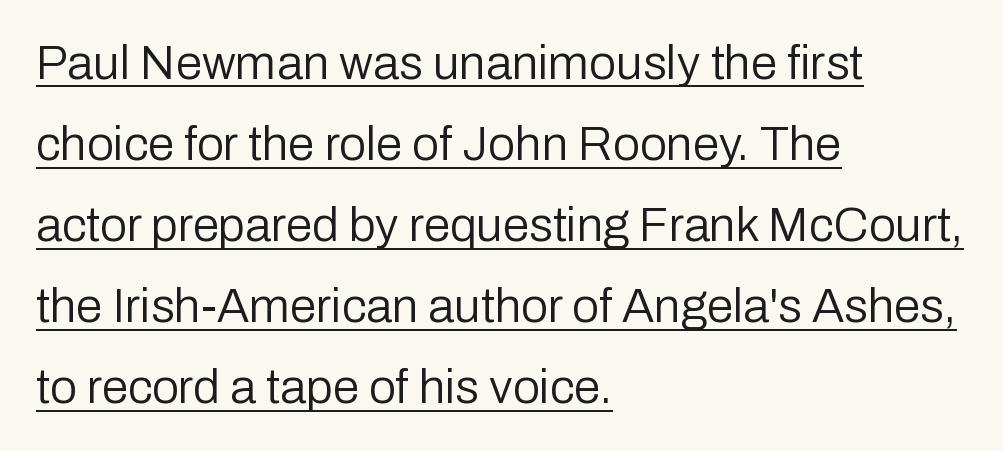
The image shows 48 px regular-weight sans-serif type, upright; set left-aligned, normal line spacing (1.69x), normal letter spacing, underlined; low stroke contrast and a medium x-height.
